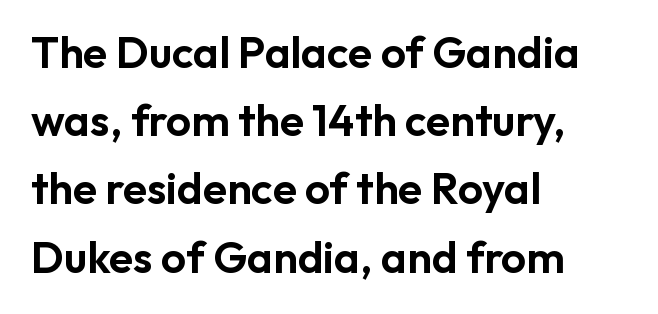
This rendering leaves character spacing at its baseline value. Is this a fixed-width face? No — the glyphs have proportional, varying widths. Designer's note — italics off, roman on. The setting favours the left margin, as ordinary paragraphs usually do. The rows are spaced the way most documents space them. The glyphs are unaccompanied by any horizontal stroke below them.
